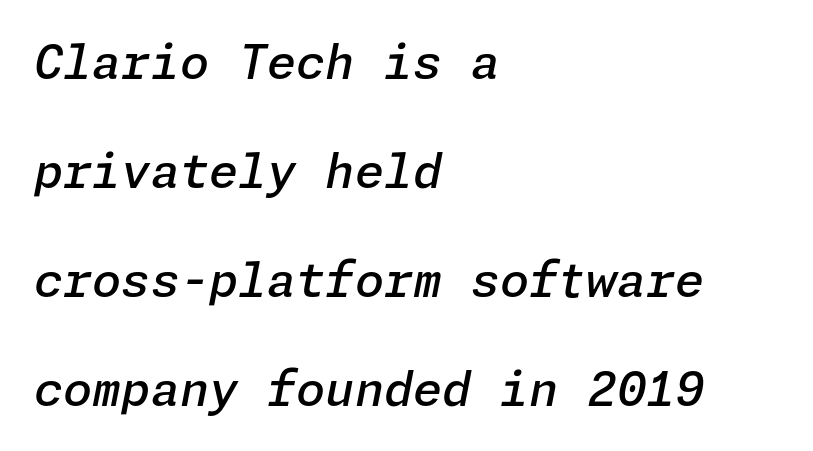
{"italic": "yes", "lean": "right", "slant_degrees": 11, "bold": "semi", "weight": "semibold", "width": "normal", "stroke_contrast": "low", "x_height": "medium", "underline": "no", "align": "left", "line_spacing": "loose", "line_spacing_ratio": 2.32, "letter_spacing": "normal", "letter_spacing_em": 0.0, "glyph_px": 47}
